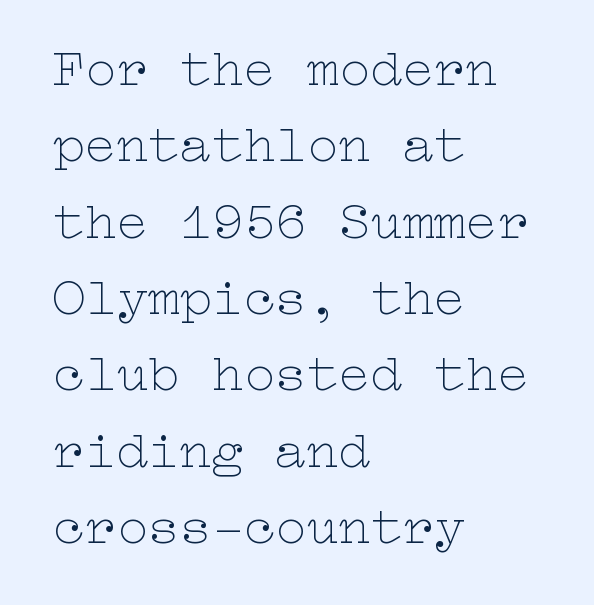
Q: Is the text bold? A: No.
Q: Is the text italic (slanted)? A: No, it is upright.
Q: Is the text underlined? A: No.
Q: How is the paragraph aligned? A: Left-aligned.
Q: Is the spacing between letters normal or unusually wide? A: Normal.
Q: Is the spacing between lines tight, normal or loose? A: Normal.
Q: Width (condensed, normal, or wide)? A: Wide.
Q: Stroke contrast? A: Low.
Q: x-height? A: Medium.
